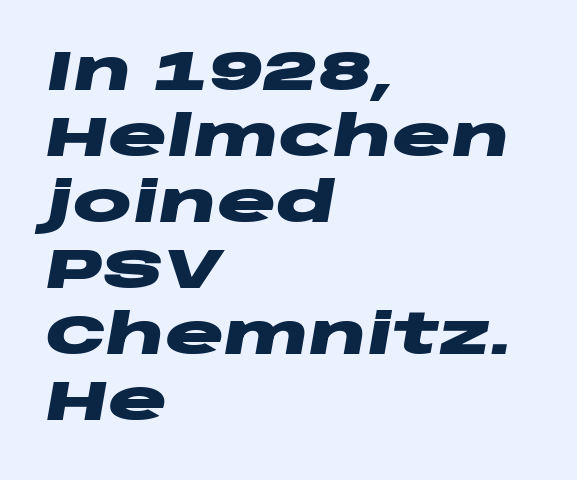
{"italic": "yes", "lean": "right", "slant_degrees": 10, "bold": "yes", "weight": "heavy", "width": "wide", "stroke_contrast": "low", "x_height": "large", "monospaced": "no", "underline": "no", "align": "left", "line_spacing_ratio": 1.2, "letter_spacing": "normal", "letter_spacing_em": 0.0, "glyph_px": 55}
